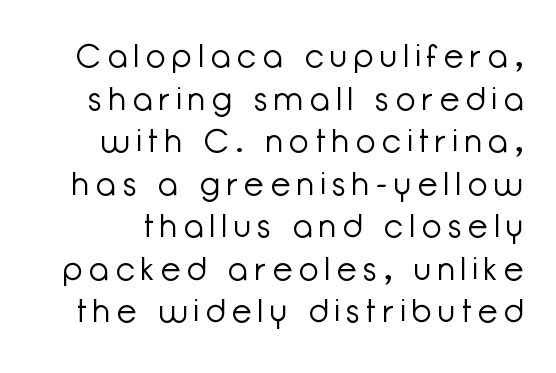
Q: Is the text bold? A: No.
Q: Is the text italic (slanted)? A: No, it is upright.
Q: Is the typeface a serif or a sans-serif typeface? A: Sans-serif.
Q: Is the text underlined? A: No.
Q: Is the spacing between letters normal or unusually wide? A: Unusually wide.
Q: Is the spacing between lines tight, normal or loose? A: Normal.
Q: Width (condensed, normal, or wide)? A: Normal.
Q: Stroke contrast? A: Low.
Q: x-height? A: Medium.
Q: Monospaced? A: No.
